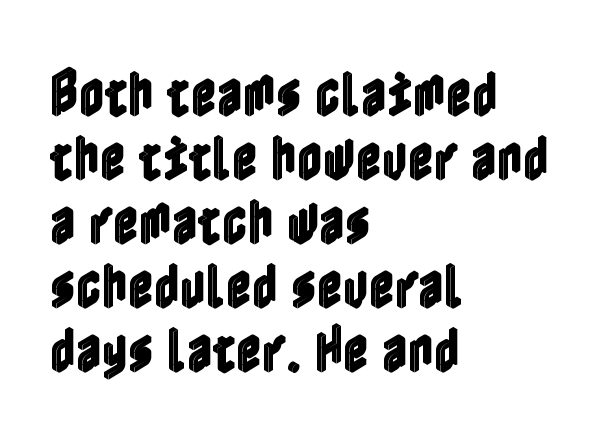
{"italic": "no", "width": "condensed", "x_height": "medium", "underline": "no", "align": "left", "line_spacing": "normal", "line_spacing_ratio": 1.28, "letter_spacing": "normal", "letter_spacing_em": 0.0, "glyph_px": 50}
